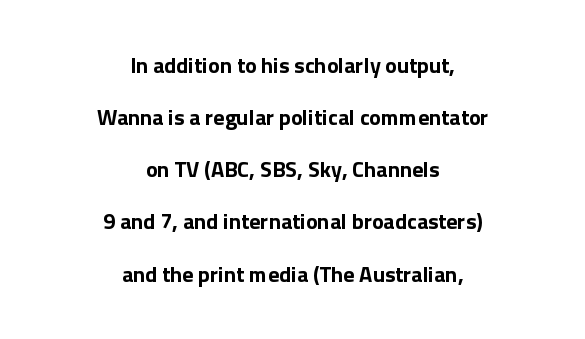
The image shows 22 px bold type, upright; set centered, loose line spacing (2.37x), normal letter spacing, not underlined.
